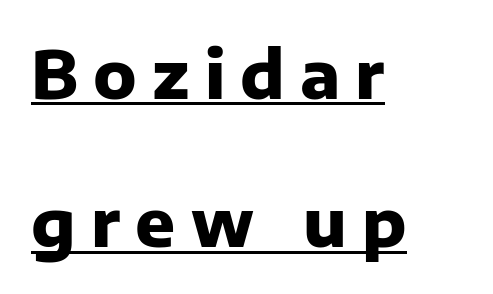
Q: Is the text bold? A: Yes.
Q: Is the text italic (slanted)? A: No, it is upright.
Q: Is the typeface a serif or a sans-serif typeface? A: Sans-serif.
Q: Is the text underlined? A: Yes.
Q: How is the paragraph aligned? A: Left-aligned.
Q: Is the spacing between letters normal or unusually wide? A: Unusually wide.
Q: Is the spacing between lines tight, normal or loose? A: Loose.
Q: Width (condensed, normal, or wide)? A: Normal.
Q: Stroke contrast? A: Low.
Q: x-height? A: Medium.
Q: Monospaced? A: No.
